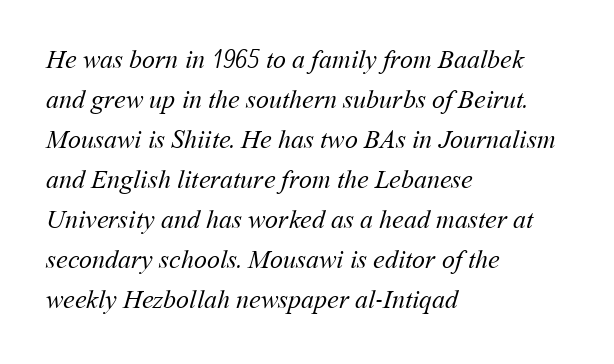
Compared with typical body copy, the letter spacing here is the same. Any mark beneath the type? The region is blank. The characters are drawn with everyday or finer stroke widths. Left-aligned paragraph, ragged on the right. Whoever set this chose a conventional vertical rhythm.
